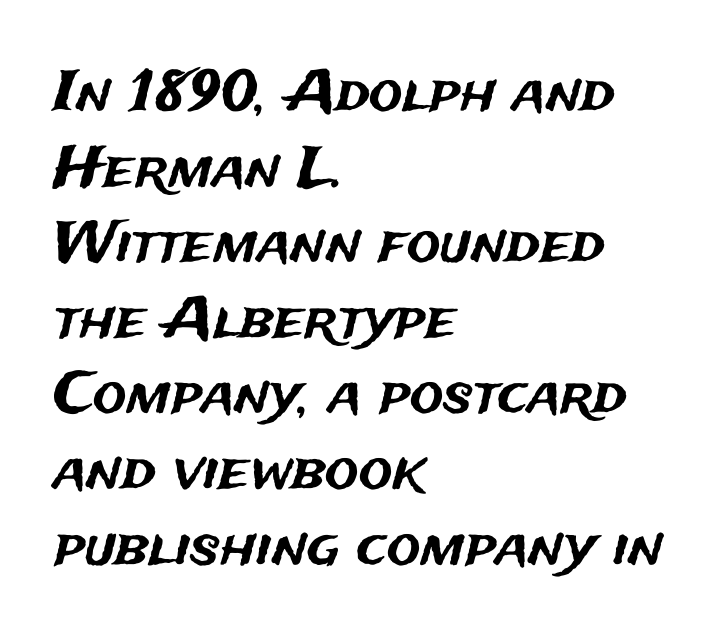
The image shows 56 px sans-serif type; set left-aligned, normal line spacing (1.35x), normal letter spacing, not underlined; medium stroke contrast and a medium x-height.
